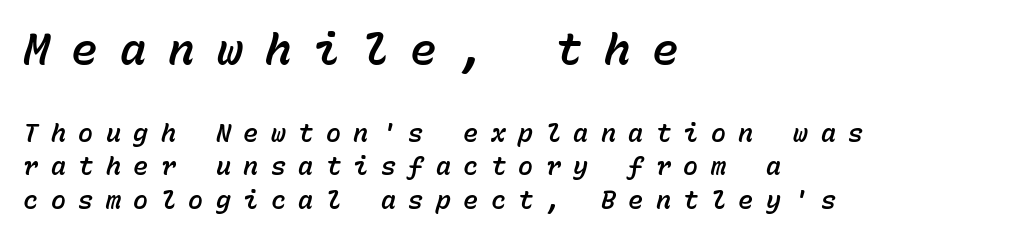
The designer left line spacing at the default. Visually, the top section dominates because its glyphs are scaled up. The lines in this sample share a left origin and differ only in where they stop. The zone under the glyphs is completely vacant. The rendering inserts visible extra space after every character.
